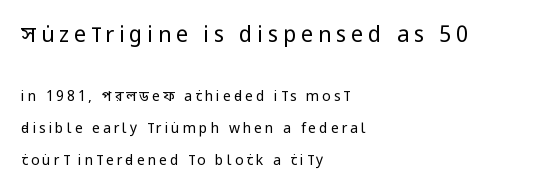
The image shows 22 px text type, upright; set left-aligned, loose line spacing (2.26x), unusually wide letter spacing (+0.21 em), not underlined; the first (top) block is 1.57x larger.
